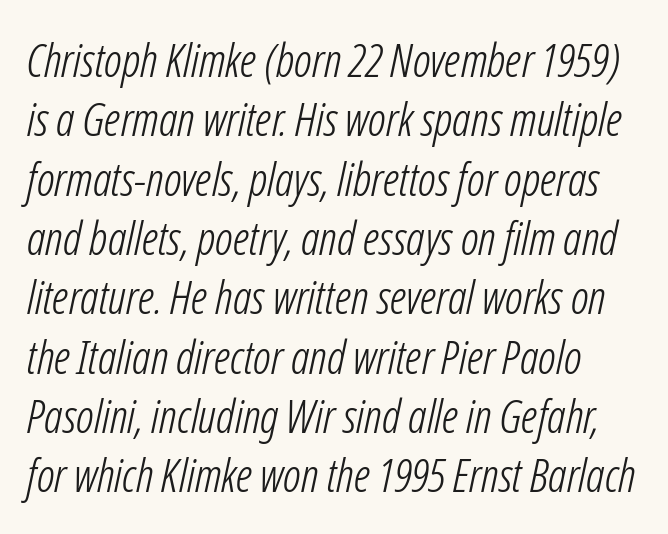
Q: Is the text bold? A: No.
Q: Is the text italic (slanted)? A: Yes, it leans right by about 12 degrees.
Q: Is the text underlined? A: No.
Q: Is the spacing between letters normal or unusually wide? A: Normal.
Q: Is the spacing between lines tight, normal or loose? A: Normal.
Q: Width (condensed, normal, or wide)? A: Condensed.
Q: Stroke contrast? A: Low.
Q: x-height? A: Medium.
Q: Monospaced? A: No.
